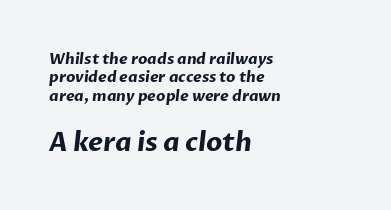
Q: Is the text bold? A: Yes.
Q: Is the text underlined? A: No.
Q: How is the paragraph aligned? A: Left-aligned.
Q: Is the spacing between letters normal or unusually wide? A: Normal.
Q: Which block of text is set in a larger size, the first (top) or the second (bottom)? A: The second (bottom) one.
